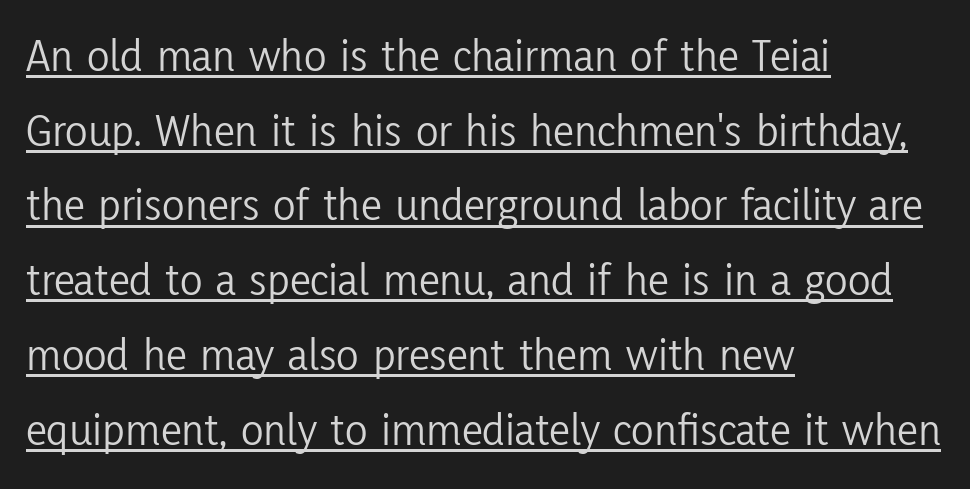
Think of a printed novel: that variable character pitch is what you see here. The font family rendered here belongs to the sans-serif group. This is underlined copy, the kind a proofreader might mark for attention. Horizontal bands of white between lines are of average thickness. Heft: none added — not bold.
